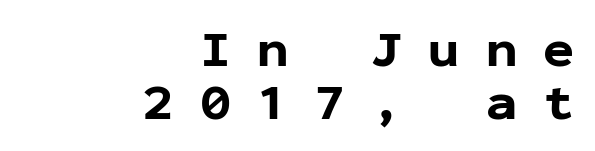
{"serif": "no", "italic": "no", "bold": "yes", "weight": "bold", "width": "normal", "stroke_contrast": "low", "x_height": "medium", "monospaced": "yes", "underline": "no", "align": "right", "line_spacing": "tight", "line_spacing_ratio": 1.02, "letter_spacing": "wide", "letter_spacing_em": 0.5, "glyph_px": 52}
